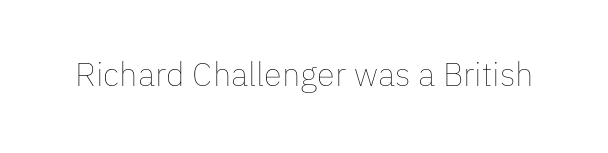
Q: Is the text bold? A: No.
Q: Is the text italic (slanted)? A: No, it is upright.
Q: Is the text underlined? A: No.
Q: Is the spacing between letters normal or unusually wide? A: Normal.
Q: Width (condensed, normal, or wide)? A: Normal.
Q: Stroke contrast? A: Low.
Q: x-height? A: Medium.
Q: Monospaced? A: No.
